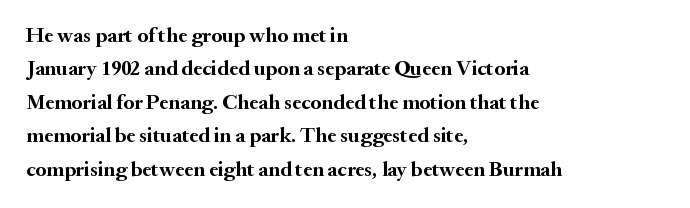
The lines sit at an ordinary, default distance from one another. Bare-footed words on every line. The rendering uses a bold face; every stroke is thick and dark. Posture: upright roman.
